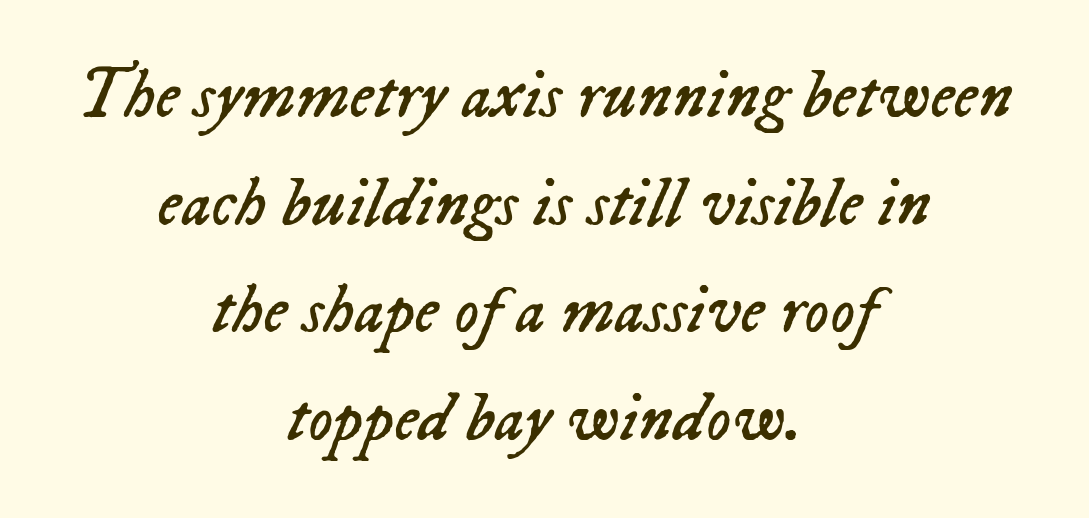
Q: Is the text bold? A: No.
Q: Is the text italic (slanted)? A: Yes, it leans right by about 23 degrees.
Q: Is the text underlined? A: No.
Q: How is the paragraph aligned? A: Centered.
Q: Is the spacing between letters normal or unusually wide? A: Normal.
Q: Is the spacing between lines tight, normal or loose? A: Normal.
Q: Width (condensed, normal, or wide)? A: Normal.
Q: Stroke contrast? A: Low.
Q: x-height? A: Medium.
Q: Monospaced? A: No.
